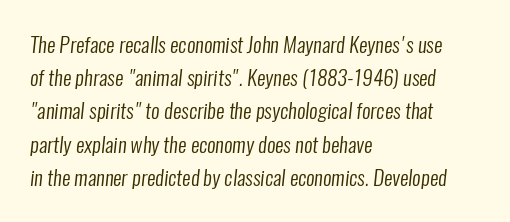
The image shows 21 px text type; set left-aligned, normal line spacing (1.58x), normal letter spacing, not underlined.
